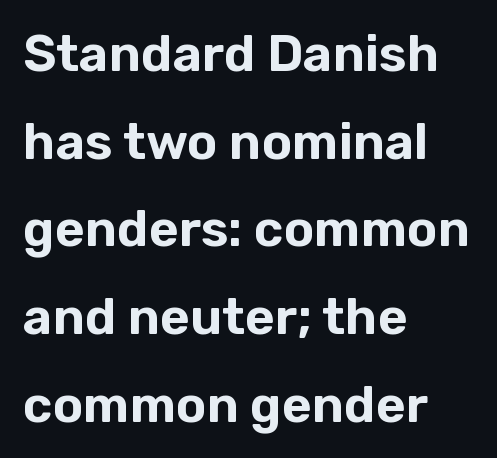
Compared with typical body copy, the letter spacing here is the same. The specimen omits any rule beneath the text block's lines. The passage shown is typeset with a sans-serif family. Do the characters align in a grid? No, the font is proportional.
